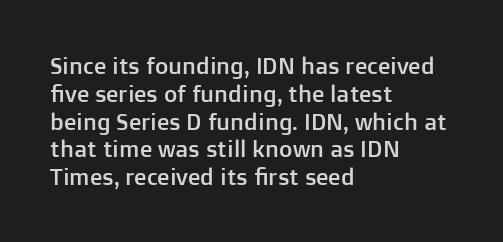
The image shows 23 px text type, upright; set left-aligned, line spacing 1.21x, normal letter spacing, not underlined.
